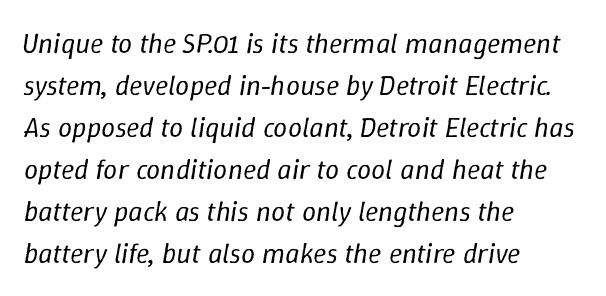
The image shows 28 px regular-weight type, italic (leaning right); set left-aligned, normal line spacing (1.5x), normal letter spacing, not underlined; low stroke contrast and a medium x-height.
